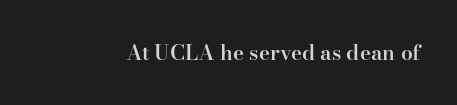
Typesetter's note: demi weight, one step under bold. The specimen omits any rule beneath the text block's lines. Is there any slant? The stems are plumb. Does extra space separate the letters? No, they use regular spacing.
